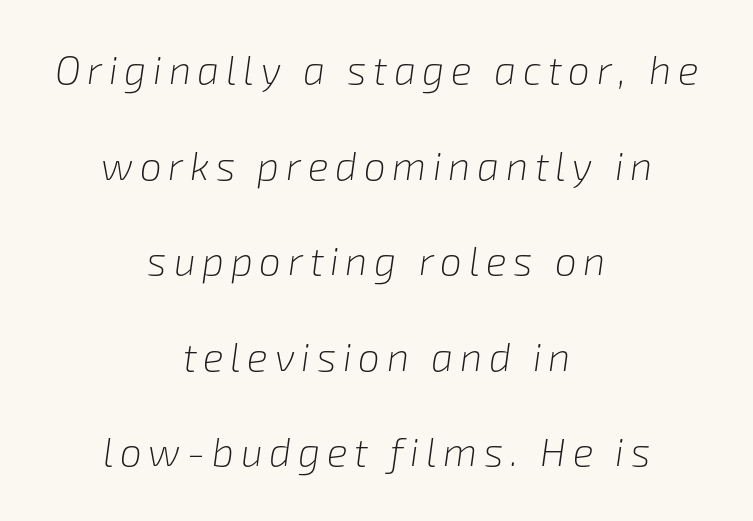
In terms of leading, this rendering errs on the spacious side. The specimen reads as italic at a glance. The face used here is proportionally spaced, like ordinary book or web type. Underline: absent. Notice how the passage keeps no hard edge, just a central spine. The font sits on the lighter half of the weight spectrum, regular included.
